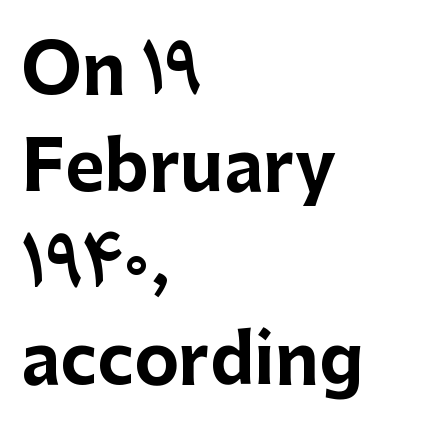
The image shows 68 px bold sans-serif type, upright; set left-aligned, normal line spacing (1.42x), normal letter spacing, not underlined; low stroke contrast and a medium x-height.
